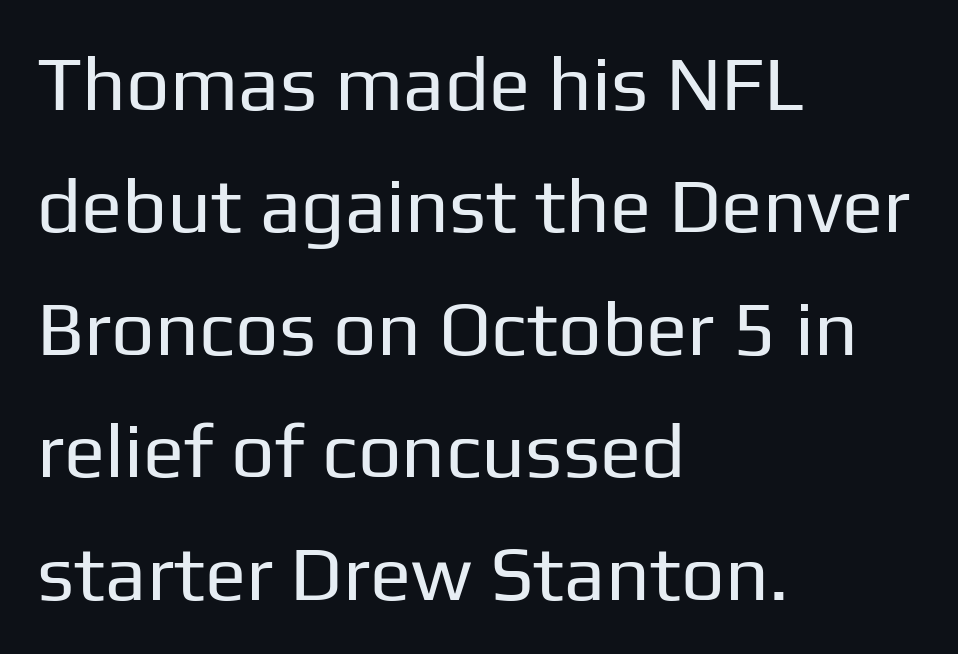
Every character sits straight up, as roman type does. Letters have the restrained weight of plain body copy at most. In terms of letterspacing, this is plain default setting. The paragraph shown leans on its left margin. Note: no serifs on the glyphs.
